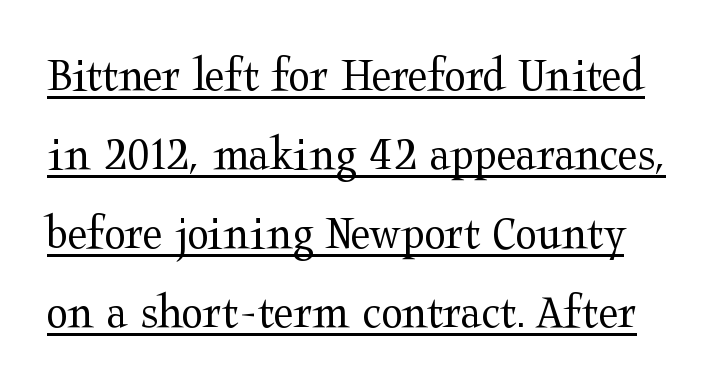
{"serif": "yes", "italic": "no", "bold": "no", "weight": "regular", "width": "wide", "stroke_contrast": "medium", "x_height": "medium", "monospaced": "no", "underline": "yes", "line_spacing": "normal", "line_spacing_ratio": 1.58, "letter_spacing": "normal", "letter_spacing_em": 0.0, "glyph_px": 50}
